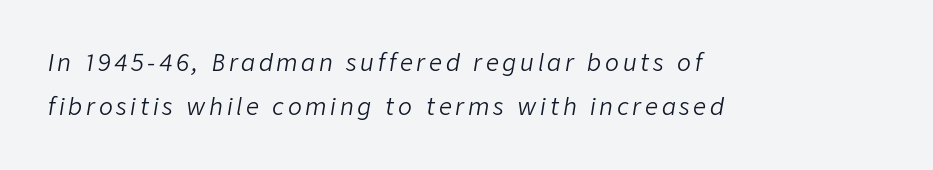
The setting favours the left margin, as ordinary paragraphs usually do. Weight: regular or lighter. Leading: increased. There's an unmistakable incline to the writing here. Glance below the letters and you will spot only blank space.
